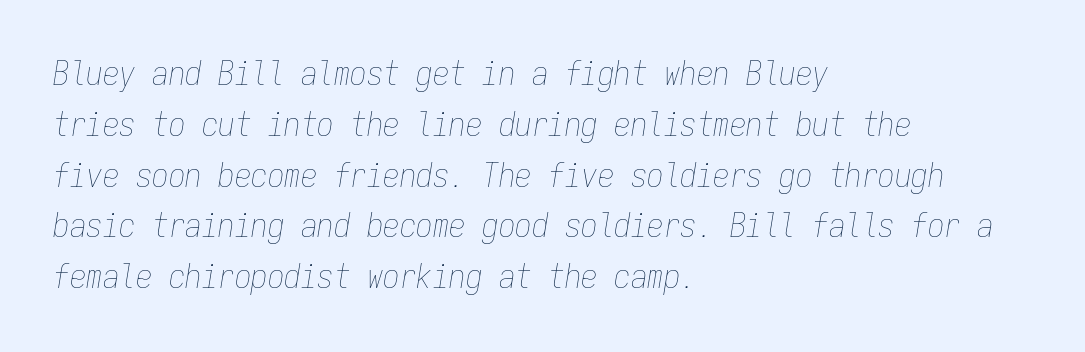
Q: Is the text bold? A: No.
Q: Is the text italic (slanted)? A: Yes, it leans right by about 9 degrees.
Q: Is the text underlined? A: No.
Q: How is the paragraph aligned? A: Left-aligned.
Q: Is the spacing between letters normal or unusually wide? A: Normal.
Q: Is the spacing between lines tight, normal or loose? A: Normal.
Q: Width (condensed, normal, or wide)? A: Condensed.
Q: Stroke contrast? A: Low.
Q: x-height? A: Medium.
Q: Monospaced? A: Yes.
